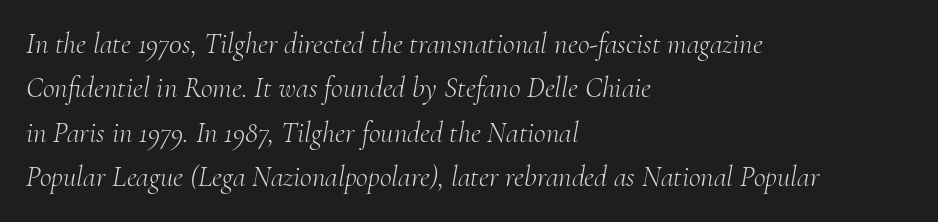
Q: Is the text bold? A: No.
Q: Is the text italic (slanted)? A: Yes, it leans right by about 10 degrees.
Q: Is the typeface a serif or a sans-serif typeface? A: Serif.
Q: Is the text underlined? A: No.
Q: How is the paragraph aligned? A: Left-aligned.
Q: Is the spacing between letters normal or unusually wide? A: Normal.
Q: Is the spacing between lines tight, normal or loose? A: Normal.
Q: Width (condensed, normal, or wide)? A: Normal.
Q: Stroke contrast? A: Medium.
Q: x-height? A: Small.
Q: Monospaced? A: No.
